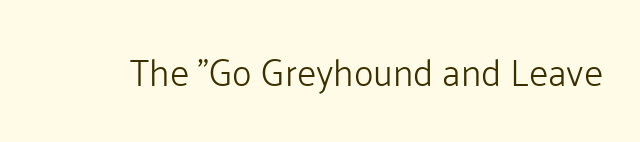
{"serif": "no", "italic": "no", "bold": "no", "weight": "light", "width": "normal", "stroke_contrast": "low", "x_height": "medium", "monospaced": "no", "underline": "no", "letter_spacing": "normal", "letter_spacing_em": 0.0, "glyph_px": 37}
